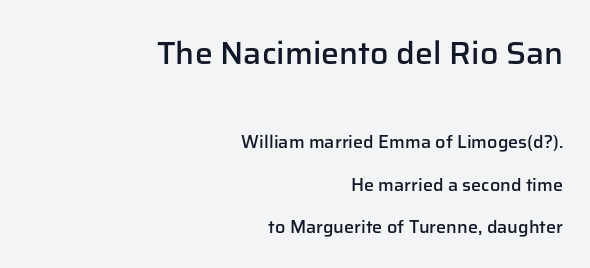
The image shows 32 px semibold sans-serif type, upright; set right-aligned, loose line spacing (2.34x), normal letter spacing, not underlined; the first (top) block is 1.78x larger; low stroke contrast and a medium x-height.
